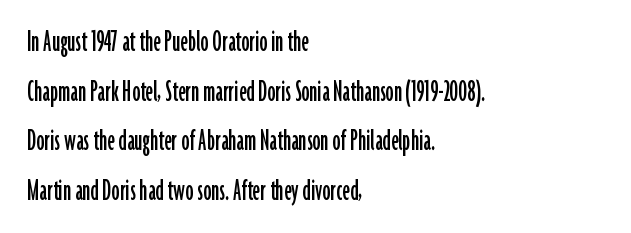
Q: Is the text italic (slanted)? A: No, it is upright.
Q: Is the typeface a serif or a sans-serif typeface? A: Sans-serif.
Q: Is the text underlined? A: No.
Q: How is the paragraph aligned? A: Left-aligned.
Q: Is the spacing between letters normal or unusually wide? A: Normal.
Q: Is the spacing between lines tight, normal or loose? A: Normal.
Q: Width (condensed, normal, or wide)? A: Condensed.
Q: Stroke contrast? A: Low.
Q: x-height? A: Medium.
Q: Monospaced? A: No.
